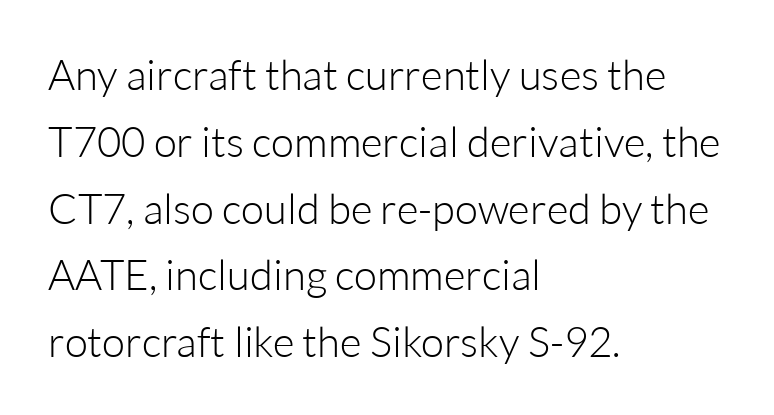
A light-to-regular cut is what we see here. Proportional: the letters do not fall into vertical columns. To sum up the face: it is a sans, with no serifs. If you measured baseline to baseline, you'd find a middling distance. Italic: no, the glyphs are upright roman. Short note: letters normally spaced.
